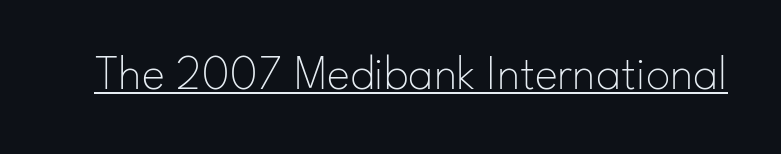
The image shows 49 px thin sans-serif type, upright; set normal letter spacing, underlined; low stroke contrast and a small x-height.
